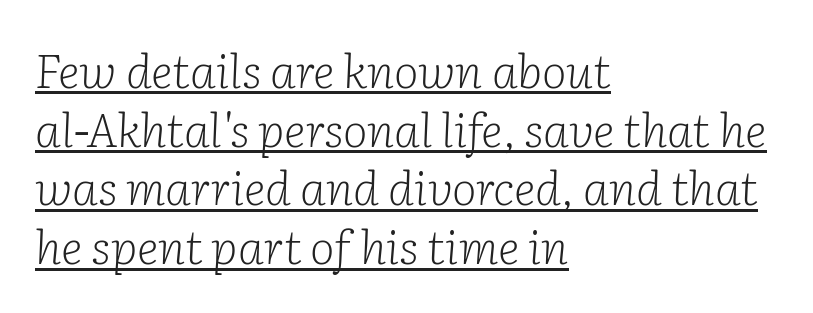
The image shows 47 px light serif type, italic (leaning right); set left-aligned, normal line spacing (1.25x), normal letter spacing, underlined; low stroke contrast and a medium x-height.
